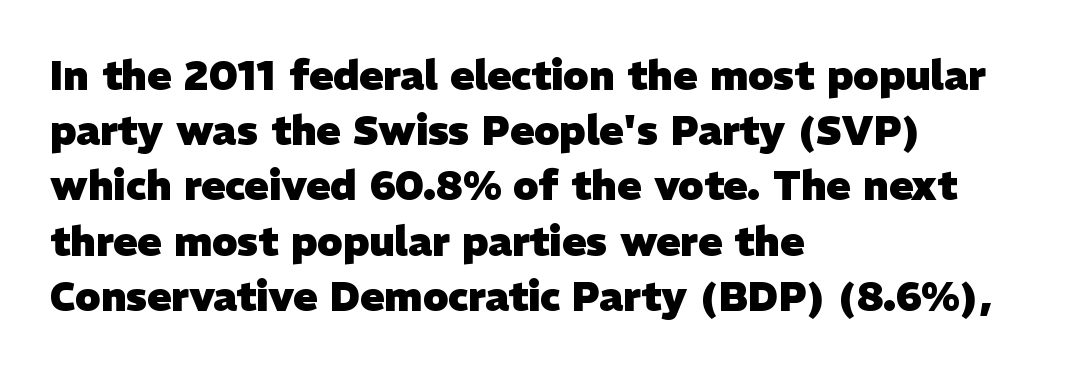
The image shows 40 px heavy sans-serif type; set left-aligned, normal line spacing (1.38x), normal letter spacing, not underlined; low stroke contrast and a medium x-height.
